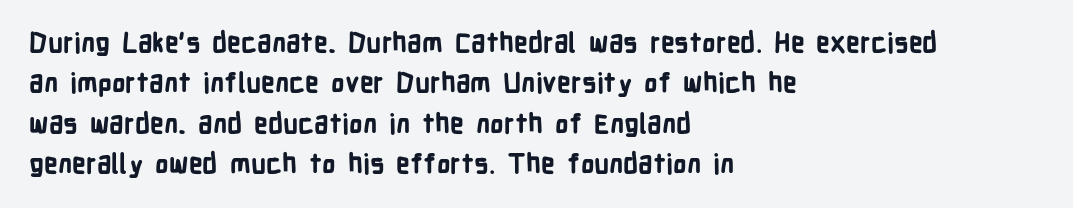
{"italic": "no", "bold": "yes", "underline": "no", "align": "left", "line_spacing": "normal", "line_spacing_ratio": 1.5, "letter_spacing": "normal", "letter_spacing_em": 0.0, "glyph_px": 27}
